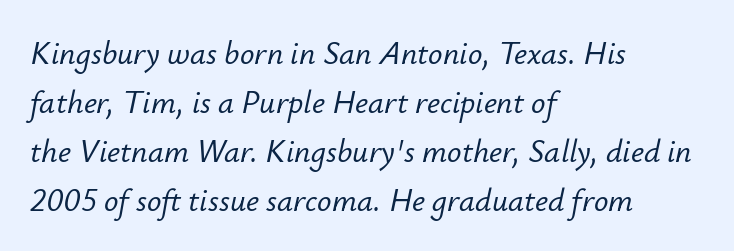
Q: Is the text italic (slanted)? A: Yes, it leans right by about 12 degrees.
Q: Is the text underlined? A: No.
Q: How is the paragraph aligned? A: Left-aligned.
Q: Is the spacing between letters normal or unusually wide? A: Normal.
Q: Is the spacing between lines tight, normal or loose? A: Normal.
Q: Width (condensed, normal, or wide)? A: Normal.
Q: Stroke contrast? A: Low.
Q: x-height? A: Small.
Q: Monospaced? A: No.
